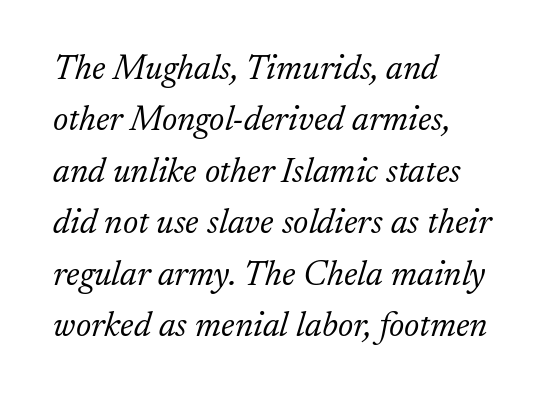
{"serif": "yes", "italic": "yes", "lean": "right", "slant_degrees": 17, "bold": "no", "weight": "light", "width": "normal", "stroke_contrast": "low", "x_height": "small", "monospaced": "no", "underline": "no", "align": "left", "line_spacing": "normal", "line_spacing_ratio": 1.47, "letter_spacing": "normal", "letter_spacing_em": 0.0, "glyph_px": 35}
